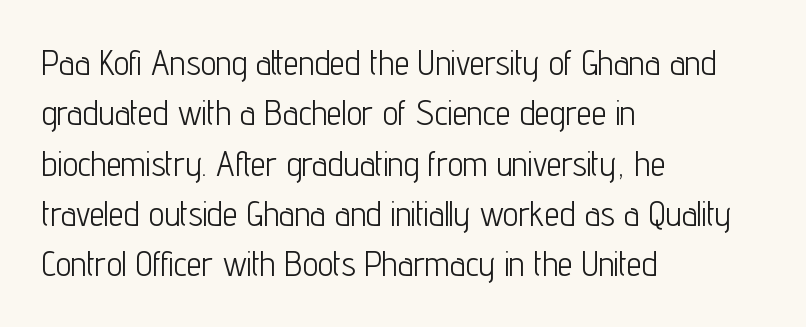
Q: Is the text bold? A: No.
Q: Is the text italic (slanted)? A: No, it is upright.
Q: Is the typeface a serif or a sans-serif typeface? A: Sans-serif.
Q: Is the text underlined? A: No.
Q: How is the paragraph aligned? A: Left-aligned.
Q: Is the spacing between letters normal or unusually wide? A: Normal.
Q: Is the spacing between lines tight, normal or loose? A: Normal.
Q: Width (condensed, normal, or wide)? A: Condensed.
Q: Stroke contrast? A: Low.
Q: x-height? A: Medium.
Q: Monospaced? A: No.
